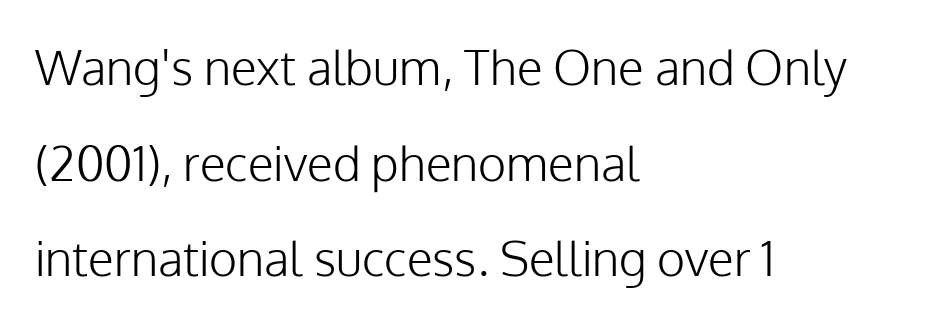
No feet cap the strokes, marking this as sans-serif type. Unmarked baselines from the first word to the last. Looks like regular typesetting: each glyph gets only the width it needs. Does the leading feel generous? Absolutely, it's lavish.
